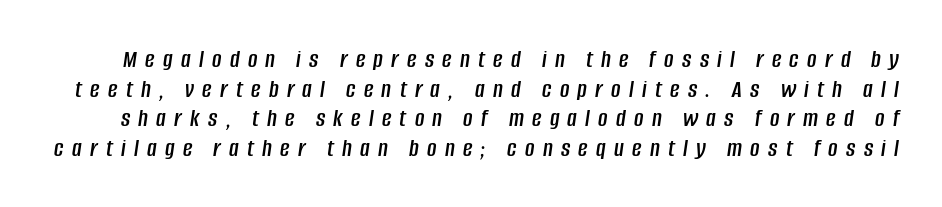
Q: Is the text italic (slanted)? A: Yes, it leans right by about 8 degrees.
Q: Is the text underlined? A: No.
Q: Is the spacing between letters normal or unusually wide? A: Unusually wide.
Q: Is the spacing between lines tight, normal or loose? A: Tight.
